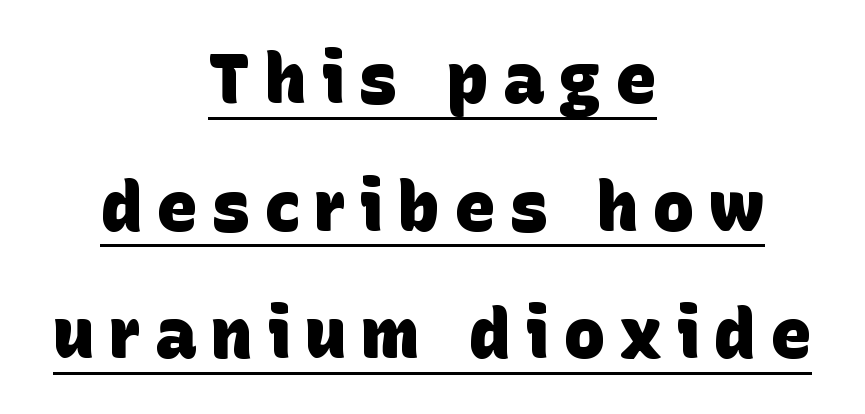
The image shows 69 px heavy sans-serif type; set centered, line spacing 1.85x, unusually wide letter spacing (+0.21 em), underlined; low stroke contrast and a large x-height.
